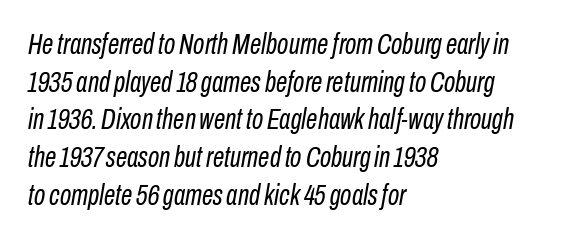
Q: Is the text bold? A: No.
Q: Is the text italic (slanted)? A: Yes, it leans right by about 10 degrees.
Q: Is the text underlined? A: No.
Q: How is the paragraph aligned? A: Left-aligned.
Q: Is the spacing between letters normal or unusually wide? A: Normal.
Q: Is the spacing between lines tight, normal or loose? A: Normal.
Q: Width (condensed, normal, or wide)? A: Condensed.
Q: Stroke contrast? A: Low.
Q: x-height? A: Medium.
Q: Monospaced? A: No.
